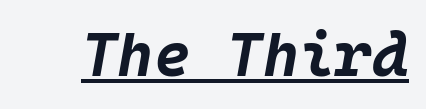
Q: Is the text bold? A: Yes.
Q: Is the text italic (slanted)? A: Yes, it leans right by about 10 degrees.
Q: Is the text underlined? A: Yes.
Q: Is the spacing between letters normal or unusually wide? A: Normal.
Q: Width (condensed, normal, or wide)? A: Normal.
Q: Stroke contrast? A: Low.
Q: x-height? A: Large.
